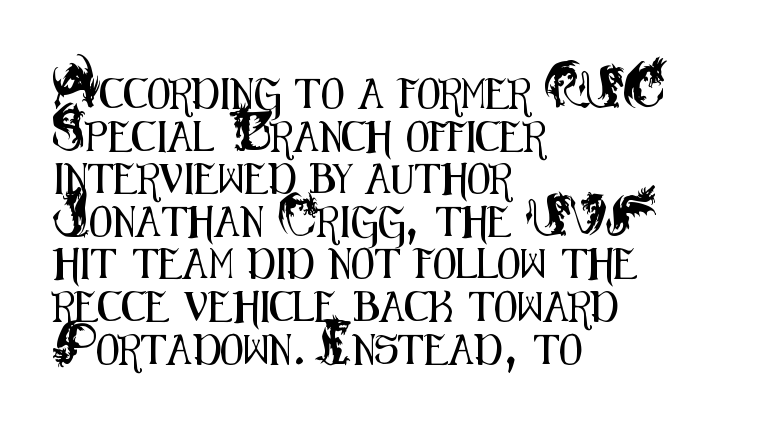
Q: Is the text italic (slanted)? A: No, it is upright.
Q: Is the typeface a serif or a sans-serif typeface? A: Sans-serif.
Q: Is the text underlined? A: No.
Q: How is the paragraph aligned? A: Left-aligned.
Q: Is the spacing between letters normal or unusually wide? A: Normal.
Q: Is the spacing between lines tight, normal or loose? A: Normal.
Q: Width (condensed, normal, or wide)? A: Condensed.
Q: Stroke contrast? A: Medium.
Q: x-height? A: Small.
Q: Monospaced? A: No.
